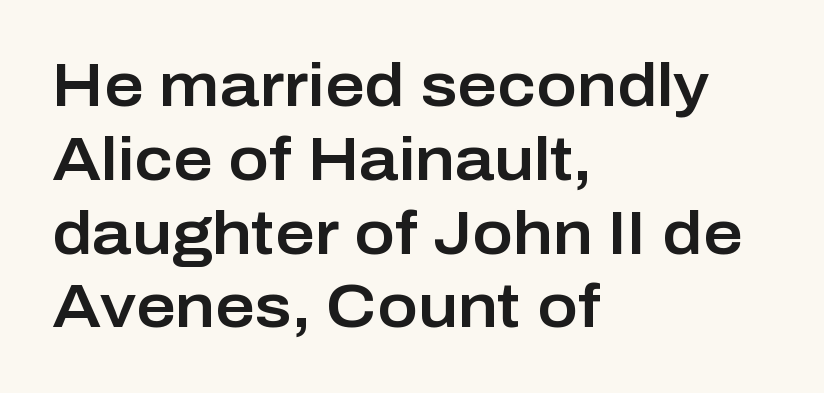
{"serif": "no", "italic": "no", "width": "normal", "stroke_contrast": "low", "x_height": "medium", "monospaced": "no", "underline": "no", "align": "left", "line_spacing_ratio": 1.21, "letter_spacing": "normal", "letter_spacing_em": 0.0, "glyph_px": 61}
